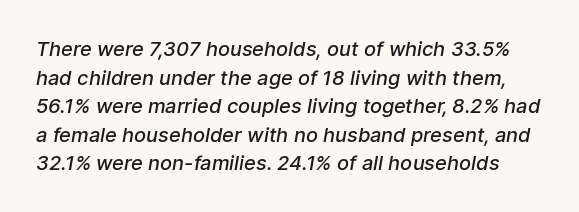
{"bold": "semi", "underline": "no", "line_spacing": "normal", "line_spacing_ratio": 1.43, "letter_spacing": "normal", "letter_spacing_em": 0.0, "glyph_px": 20}
